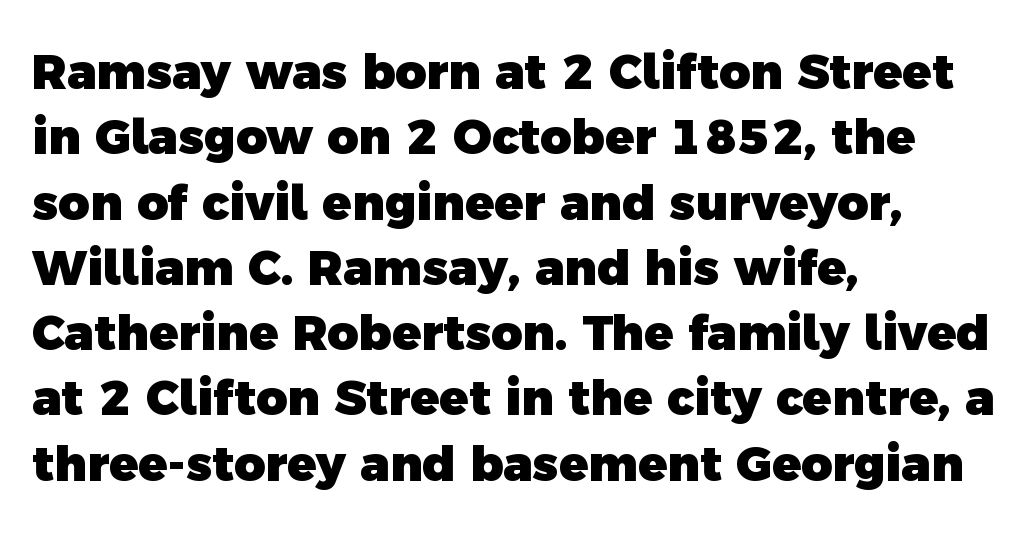
Nothing sits at the stroke ends, so this counts as sans-serif. The rendering keeps characters at their native spacing. The string is rendered with underlining switched off. Leading: standard.
